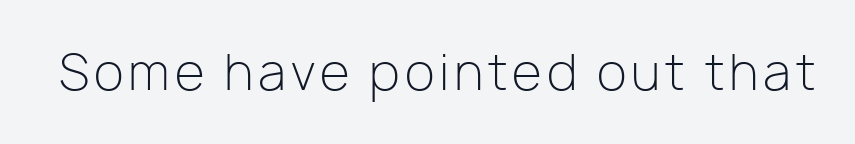
This is the regular roman posture of the typeface. This sample has the flowing, uneven cadence of proportional lettering. Letters rest on an invisible, unmarked baseline. The typeface chosen for these lines omits serifs. No extra ink here — the face is not bold.
